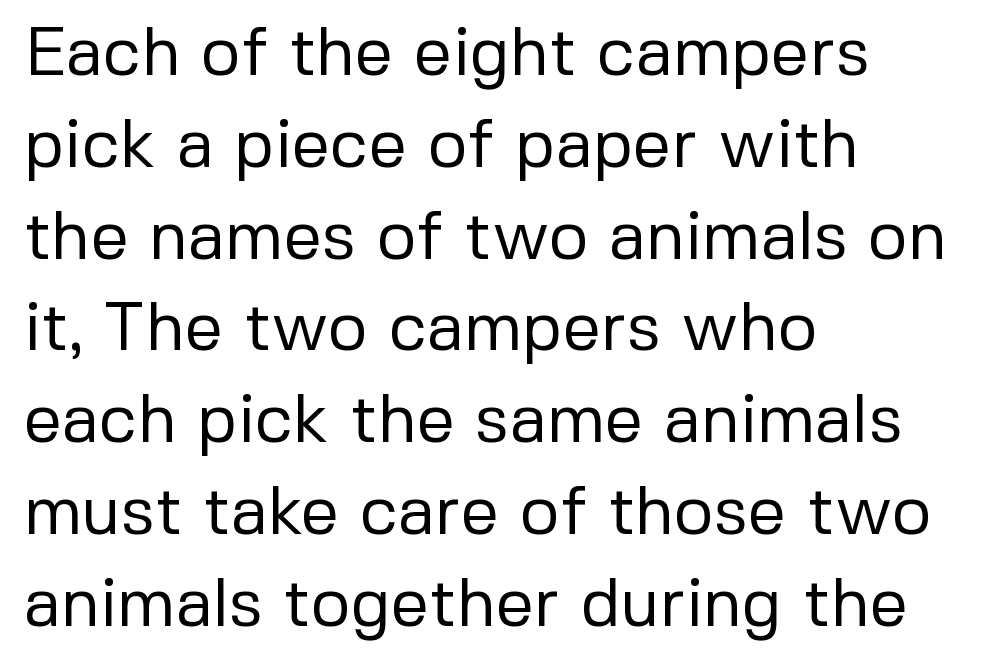
The letters stand upright; this is a roman face. A typesetter would call this proportional, since set widths differ per character. Is there much room between lines? A standard amount, neither cramped nor airy. The rendering anchors every line to the left-hand side. Is this a heavy cut? Hardly; it is regular or lighter.
